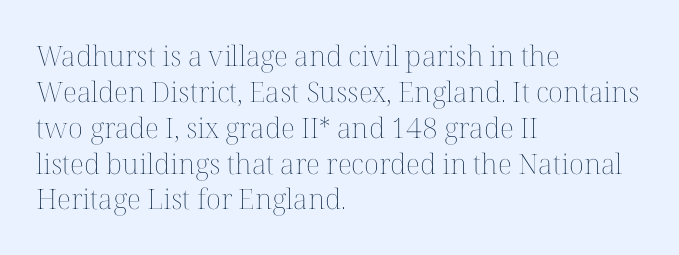
Q: Is the text bold? A: No.
Q: Is the text italic (slanted)? A: No, it is upright.
Q: Is the text underlined? A: No.
Q: How is the paragraph aligned? A: Left-aligned.
Q: Is the spacing between letters normal or unusually wide? A: Normal.
Q: Is the spacing between lines tight, normal or loose? A: Normal.
Q: Width (condensed, normal, or wide)? A: Normal.
Q: Stroke contrast? A: Medium.
Q: x-height? A: Medium.
Q: Monospaced? A: No.
